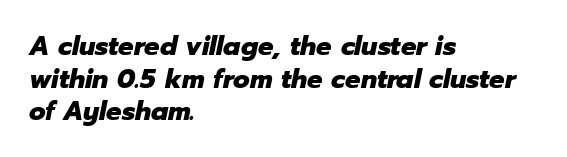
{"italic": "yes", "lean": "right", "slant_degrees": 12, "bold": "yes", "underline": "no", "align": "left", "line_spacing_ratio": 1.21, "letter_spacing": "normal", "letter_spacing_em": 0.0, "glyph_px": 27}
